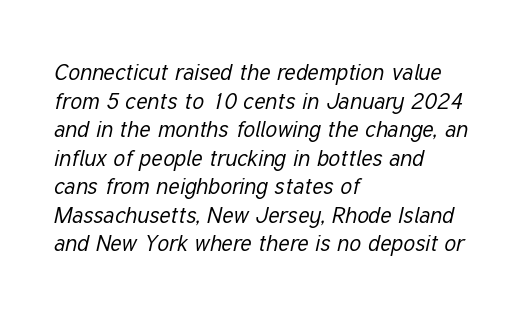
{"italic": "yes", "lean": "right", "slant_degrees": 12, "bold": "no", "underline": "no", "align": "left", "line_spacing_ratio": 1.24, "letter_spacing": "normal", "letter_spacing_em": 0.0, "glyph_px": 23}
